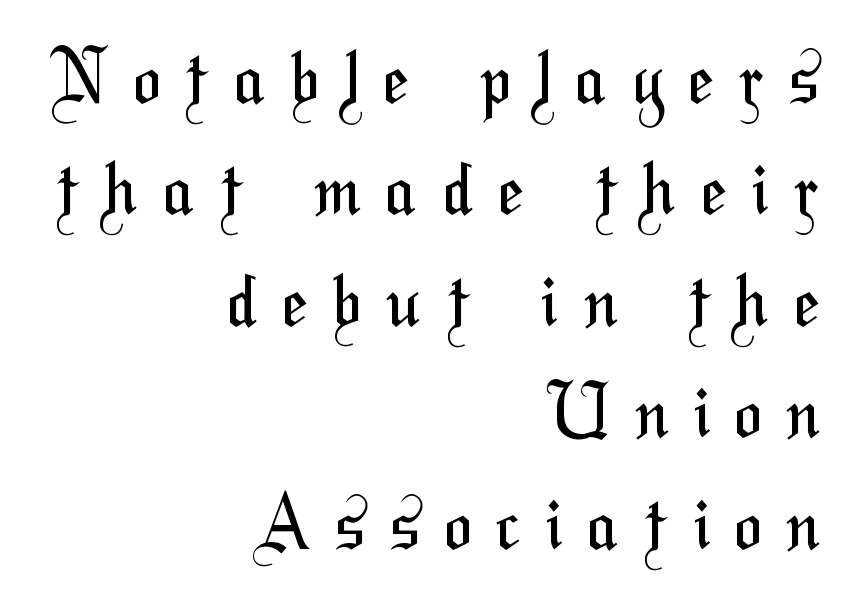
Classification — sans serif. This rendering features lettering with no underline. Typeset ragged left — the right edge is the straight one. This reads as an unemphasized weight, regular at the heaviest.
